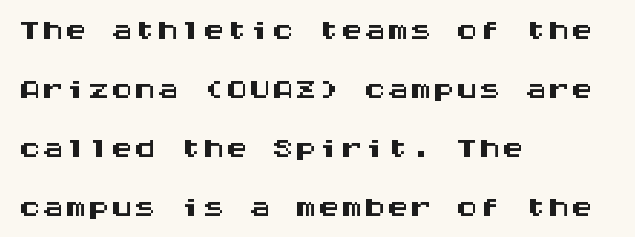
{"serif": "no", "italic": "no", "width": "wide", "stroke_contrast": "medium", "x_height": "large", "monospaced": "yes", "underline": "no", "align": "left", "line_spacing": "normal", "line_spacing_ratio": 1.28, "letter_spacing": "normal", "letter_spacing_em": 0.0, "glyph_px": 46}
